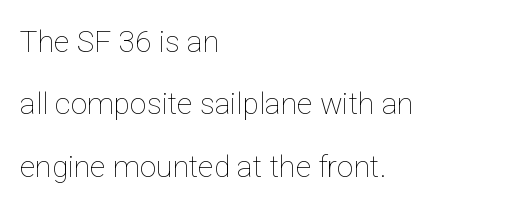
{"italic": "no", "bold": "no", "weight": "thin", "width": "normal", "stroke_contrast": "low", "x_height": "medium", "monospaced": "no", "underline": "no", "align": "left", "line_spacing": "loose", "line_spacing_ratio": 2.08, "letter_spacing": "normal", "letter_spacing_em": 0.0, "glyph_px": 30}
